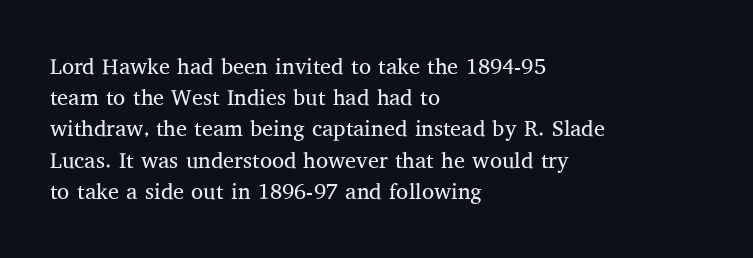
{"italic": "no", "bold": "no", "underline": "no", "align": "left", "line_spacing": "normal", "line_spacing_ratio": 1.42, "letter_spacing": "normal", "letter_spacing_em": 0.0, "glyph_px": 22}
